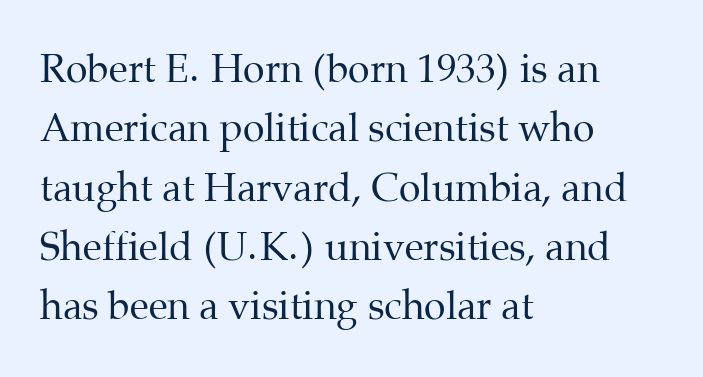
Q: Is the text bold? A: No.
Q: Is the text italic (slanted)? A: No, it is upright.
Q: Is the typeface a serif or a sans-serif typeface? A: Serif.
Q: Is the text underlined? A: No.
Q: How is the paragraph aligned? A: Left-aligned.
Q: Is the spacing between letters normal or unusually wide? A: Normal.
Q: Is the spacing between lines tight, normal or loose? A: Normal.
Q: Width (condensed, normal, or wide)? A: Normal.
Q: Stroke contrast? A: Medium.
Q: x-height? A: Medium.
Q: Monospaced? A: No.
